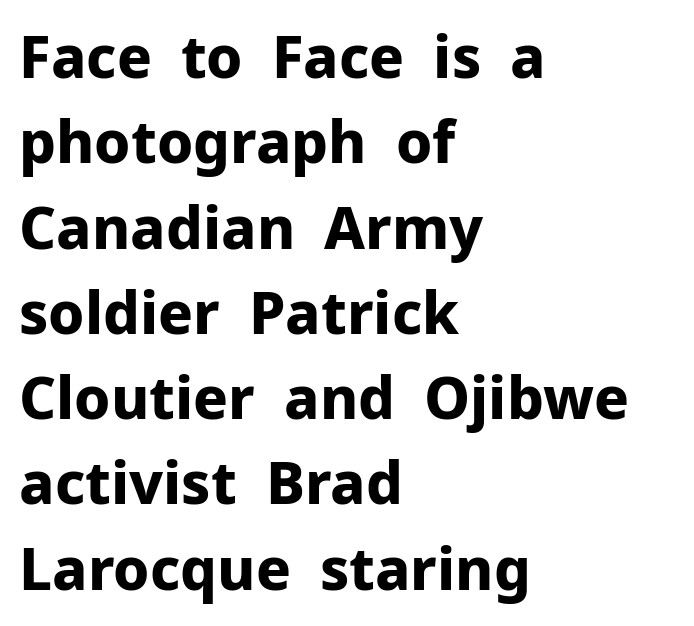
{"serif": "no", "italic": "no", "bold": "yes", "weight": "bold", "width": "normal", "stroke_contrast": "low", "x_height": "medium", "monospaced": "no", "underline": "no", "align": "left", "line_spacing": "normal", "line_spacing_ratio": 1.47, "letter_spacing": "normal", "letter_spacing_em": 0.0, "glyph_px": 58}
